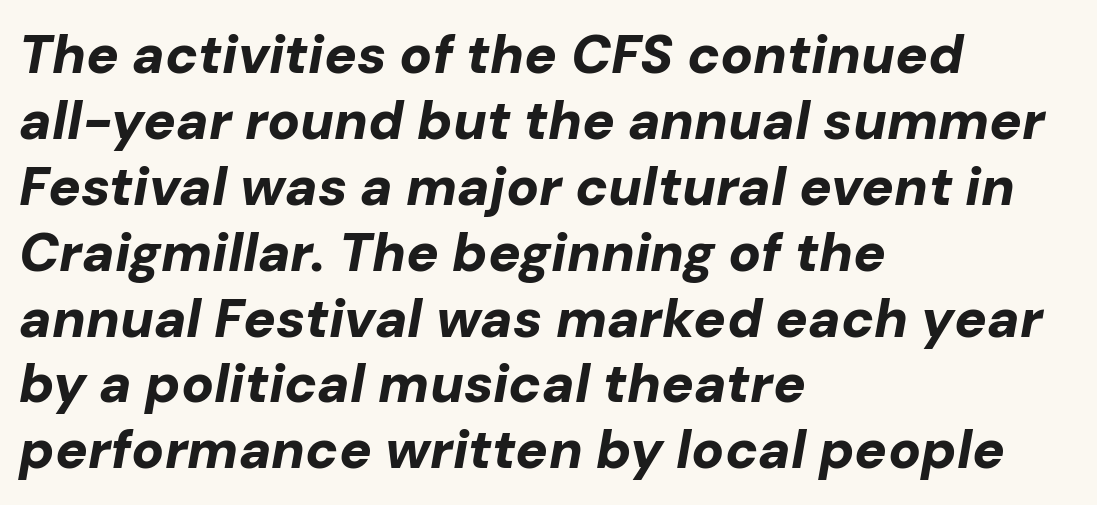
How are the letters spaced? Ordinarily, with no added tracking. Typesetter's note: full bold, strokes at maximum text heaviness. The lettering tilts uniformly, giving the passage an italic look. A clean baseline with only descenders dipping below it. Line starts are locked; line ends wander. The rendering uses natural spacing where letterforms have individual widths.
